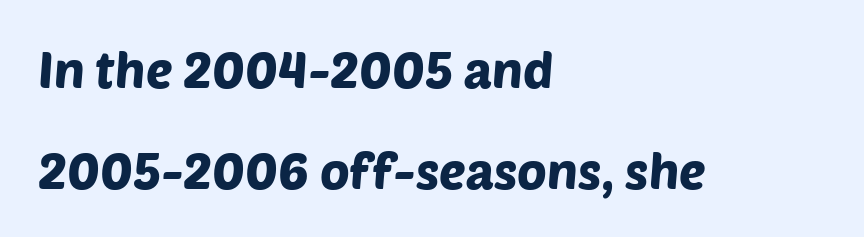
Descender tails drop into unmarked territory. Regarding leading, the lines here are spaced well apart. Reading down the block, your eye returns to a fixed left position each line. The passage shown is typed in a proportional face where columns would drift.
